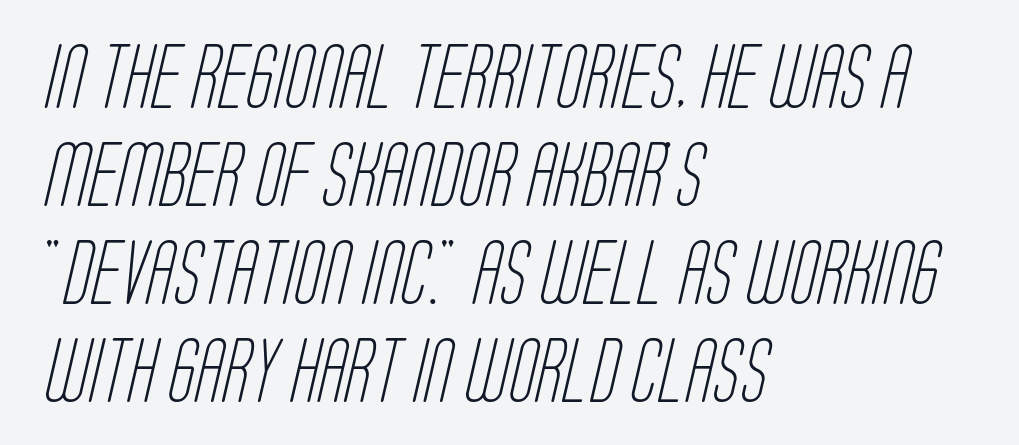
{"serif": "no", "bold": "no", "weight": "light", "width": "condensed", "stroke_contrast": "low", "x_height": "large", "monospaced": "no", "underline": "no", "align": "left", "line_spacing": "normal", "line_spacing_ratio": 1.53, "letter_spacing": "normal", "letter_spacing_em": 0.0, "glyph_px": 64}
